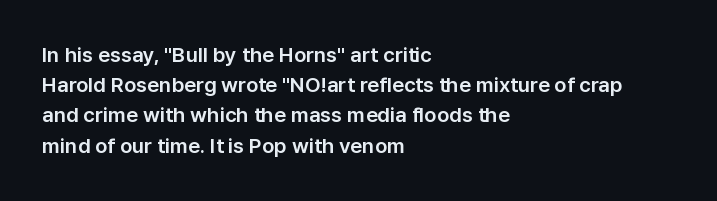
{"italic": "no", "underline": "no", "align": "left", "line_spacing": "normal", "line_spacing_ratio": 1.44, "letter_spacing": "normal", "letter_spacing_em": 0.0, "glyph_px": 21}
